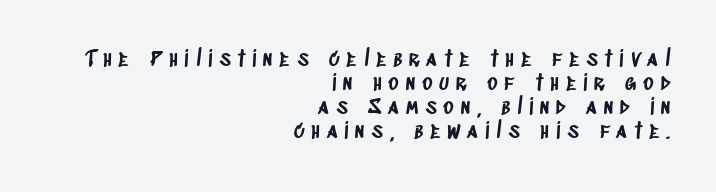
Characters follow at a spacing far wider than the type designer built in. Just letters on the line, the space beneath them empty. Line ends are locked; line starts wander. Regarding leading, the lines here are crowded together.
